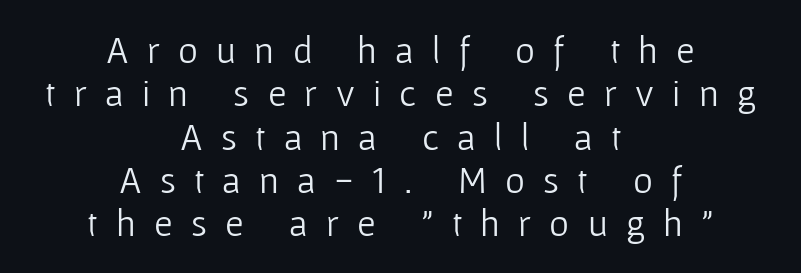
These lines huddle together more closely than default settings would place them. Nothing heavy about these letters — not bold at all. Nobody drew a line under any word here. Check where the strokes stop: nothing finishes them off — pure sans. The rendering uses natural spacing where letterforms have individual widths. Notice how the passage keeps no hard edge, just a central spine.
